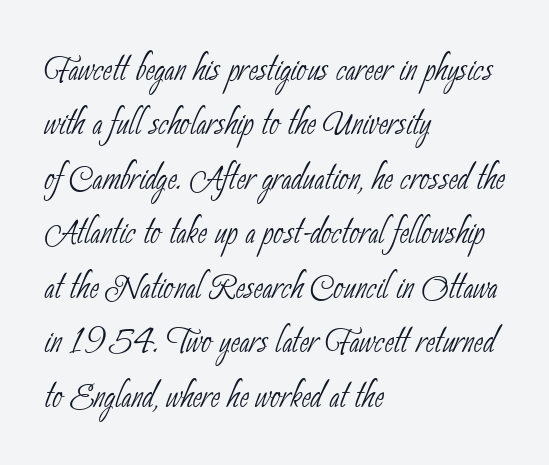
{"serif": "no", "bold": "no", "weight": "thin", "width": "condensed", "stroke_contrast": "low", "x_height": "small", "monospaced": "no", "underline": "no", "align": "left", "line_spacing_ratio": 1.21, "letter_spacing": "normal", "letter_spacing_em": 0.0, "glyph_px": 45}
